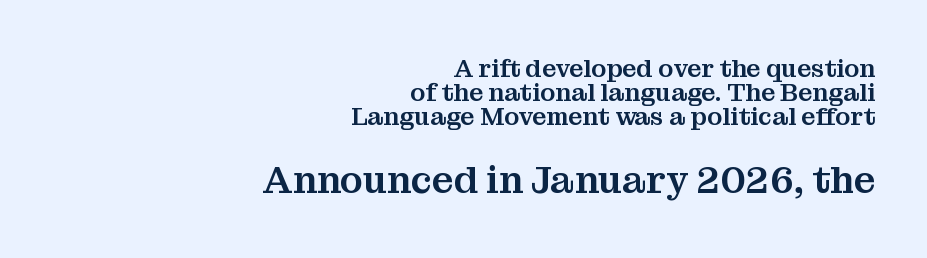
{"serif": "yes", "italic": "no", "width": "normal", "stroke_contrast": "medium", "x_height": "medium", "monospaced": "no", "underline": "no", "align": "right", "line_spacing": "tight", "line_spacing_ratio": 0.97, "letter_spacing": "normal", "letter_spacing_em": 0.0, "larger_block": "second", "size_ratio": 1.52, "glyph_px": 38}
